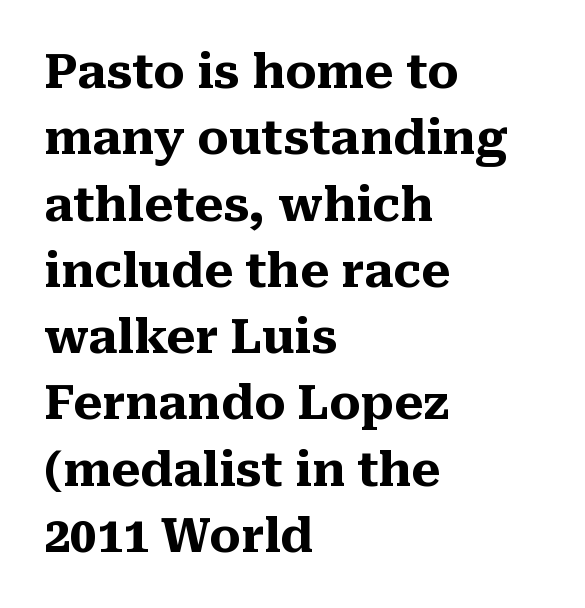
Q: Is the text bold? A: Yes.
Q: Is the text italic (slanted)? A: No, it is upright.
Q: Is the typeface a serif or a sans-serif typeface? A: Serif.
Q: Is the text underlined? A: No.
Q: How is the paragraph aligned? A: Left-aligned.
Q: Is the spacing between letters normal or unusually wide? A: Normal.
Q: Is the spacing between lines tight, normal or loose? A: Normal.
Q: Width (condensed, normal, or wide)? A: Normal.
Q: Stroke contrast? A: Medium.
Q: x-height? A: Medium.
Q: Monospaced? A: No.
